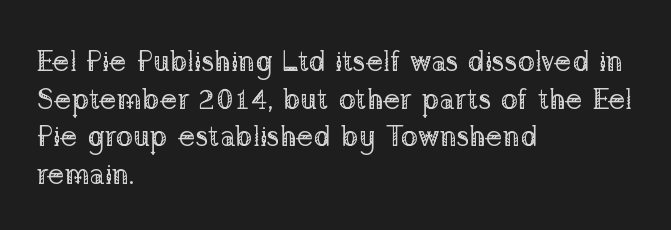
The image shows 29 px regular-weight serif type, upright; set left-aligned, normal line spacing (1.3x), normal letter spacing, not underlined; low stroke contrast and a medium x-height.
